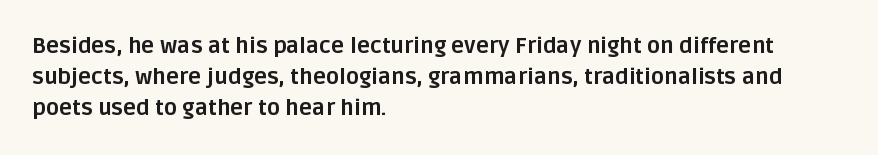
Q: Is the text bold? A: Yes.
Q: Is the text italic (slanted)? A: No, it is upright.
Q: Is the text underlined? A: No.
Q: How is the paragraph aligned? A: Left-aligned.
Q: Is the spacing between letters normal or unusually wide? A: Normal.
Q: Is the spacing between lines tight, normal or loose? A: Normal.
